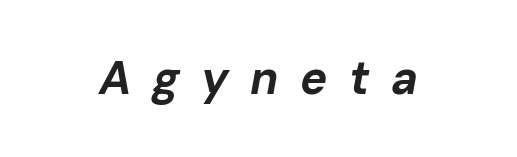
Q: Is the text bold? A: Yes.
Q: Is the text italic (slanted)? A: Yes, it leans right by about 10 degrees.
Q: Is the text underlined? A: No.
Q: Is the spacing between letters normal or unusually wide? A: Unusually wide.
Q: Width (condensed, normal, or wide)? A: Normal.
Q: Stroke contrast? A: Low.
Q: x-height? A: Medium.
Q: Monospaced? A: No.
